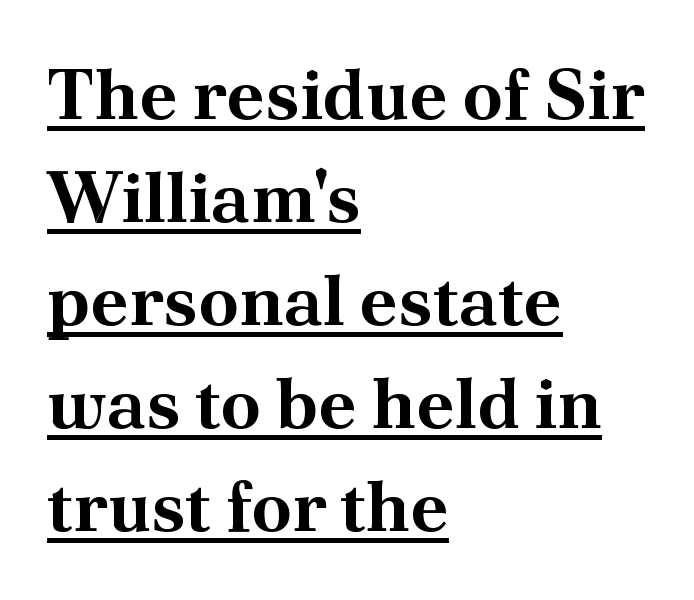
Does the copy run flush right? No — it runs flush left. This sample uses a serif face. The gaps between neighbouring characters are ordinary and unremarkable. A continuous stroke trails under the words, as in a hyperlink. Heavy, bold letterforms.
